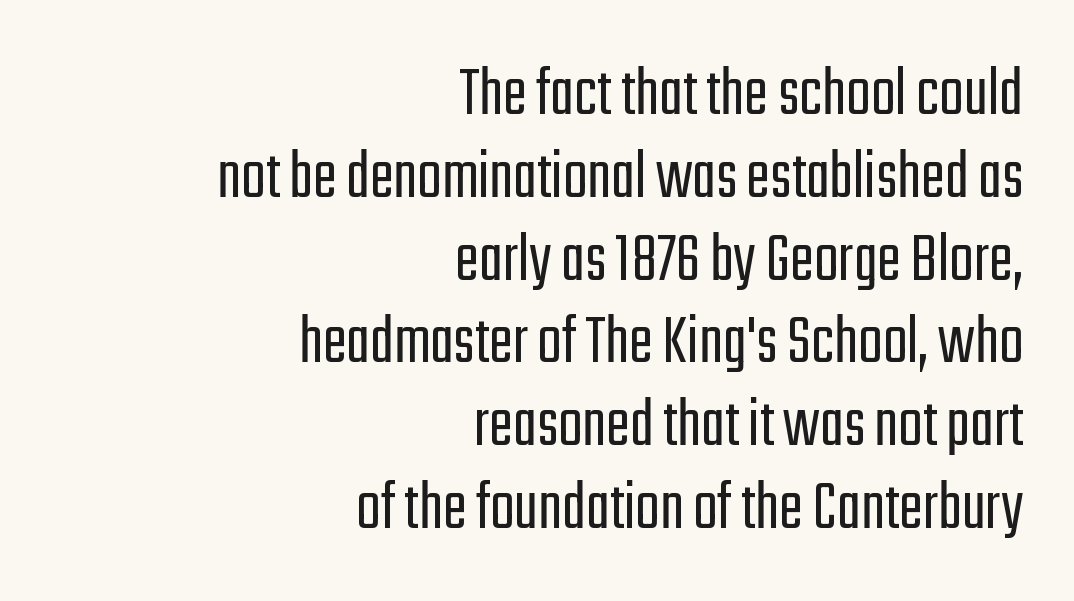
Q: Is the text bold? A: No.
Q: Is the text italic (slanted)? A: No, it is upright.
Q: Is the typeface a serif or a sans-serif typeface? A: Sans-serif.
Q: Is the text underlined? A: No.
Q: How is the paragraph aligned? A: Right-aligned.
Q: Is the spacing between letters normal or unusually wide? A: Normal.
Q: Is the spacing between lines tight, normal or loose? A: Tight.
Q: Width (condensed, normal, or wide)? A: Condensed.
Q: Stroke contrast? A: Low.
Q: x-height? A: Medium.
Q: Monospaced? A: No.
